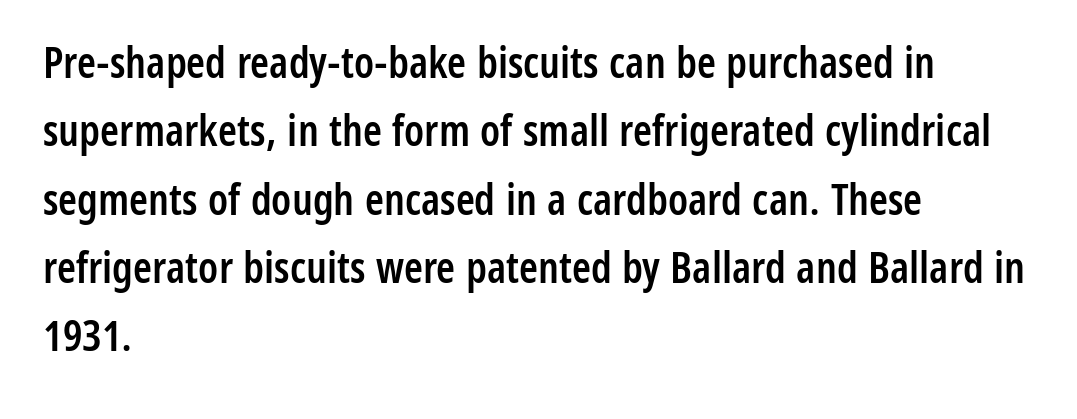
How heavy is the stroke? Medium-heavy — a semibold, shy of bold. Decoration check: the copy has no underline. Character widths vary here, with narrow letters taking less room than wide ones. A roman cut, with each character standing at attention.
